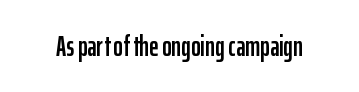
Q: Is the text italic (slanted)? A: No, it is upright.
Q: Is the typeface a serif or a sans-serif typeface? A: Sans-serif.
Q: Is the text underlined? A: No.
Q: Is the spacing between letters normal or unusually wide? A: Normal.
Q: Width (condensed, normal, or wide)? A: Condensed.
Q: Stroke contrast? A: Low.
Q: x-height? A: Medium.
Q: Monospaced? A: No.
